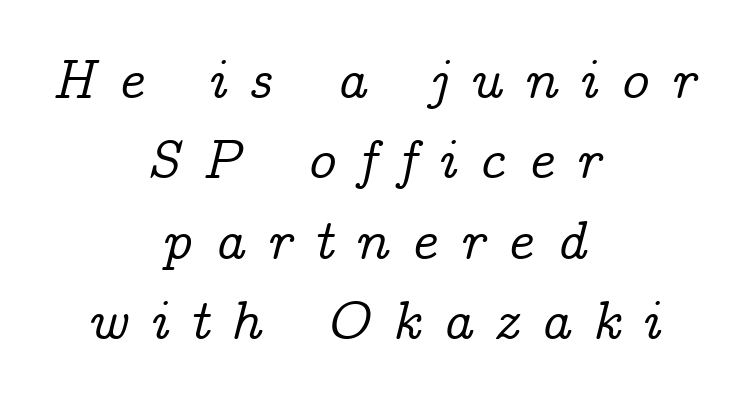
{"serif": "yes", "italic": "yes", "lean": "right", "slant_degrees": 14, "width": "normal", "stroke_contrast": "low", "x_height": "medium", "monospaced": "no", "underline": "no", "align": "center", "line_spacing": "normal", "line_spacing_ratio": 1.46, "letter_spacing": "wide", "letter_spacing_em": 0.4, "glyph_px": 55}
